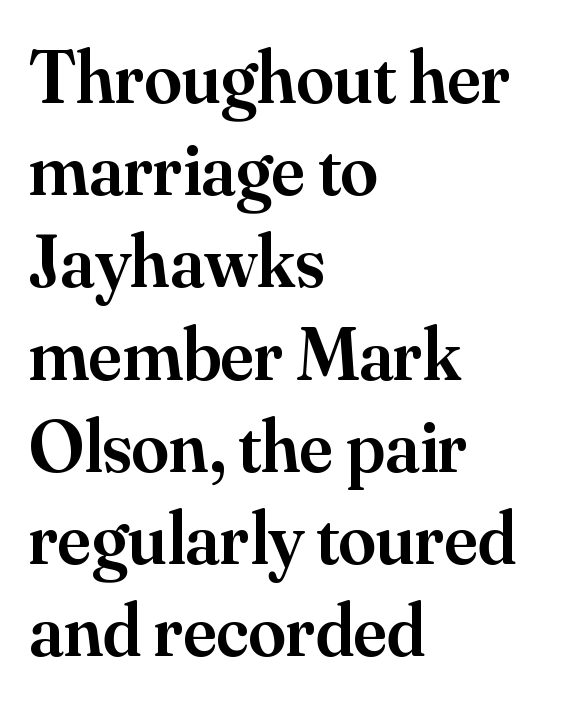
Q: Is the text bold? A: Semi-bold.
Q: Is the text italic (slanted)? A: No, it is upright.
Q: Is the typeface a serif or a sans-serif typeface? A: Serif.
Q: Is the text underlined? A: No.
Q: How is the paragraph aligned? A: Left-aligned.
Q: Is the spacing between letters normal or unusually wide? A: Normal.
Q: Width (condensed, normal, or wide)? A: Normal.
Q: Stroke contrast? A: Medium.
Q: x-height? A: Small.
Q: Monospaced? A: No.
